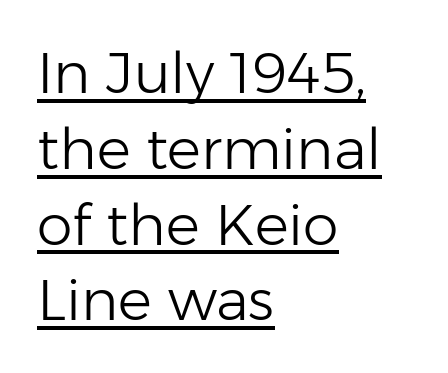
{"serif": "no", "italic": "no", "bold": "no", "weight": "light", "width": "normal", "stroke_contrast": "low", "x_height": "medium", "monospaced": "no", "underline": "yes", "align": "left", "line_spacing": "normal", "line_spacing_ratio": 1.33, "letter_spacing": "normal", "letter_spacing_em": 0.0, "glyph_px": 57}
